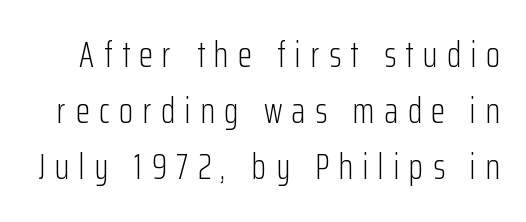
Bold? No — there's no thickening of the strokes. Note the varied advance widths — an 'i' is clearly narrower than an 'm'. Posture: upright roman. Interline gaps are of average width in this sample.
